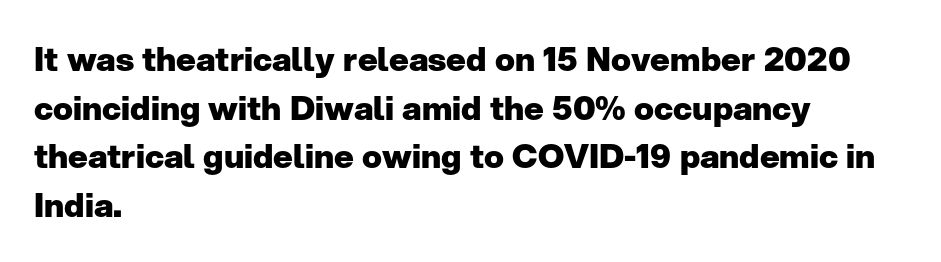
{"serif": "no", "italic": "no", "bold": "yes", "weight": "heavy", "width": "normal", "stroke_contrast": "low", "x_height": "medium", "monospaced": "no", "underline": "no", "align": "left", "line_spacing": "normal", "line_spacing_ratio": 1.47, "letter_spacing": "normal", "letter_spacing_em": 0.0, "glyph_px": 33}
